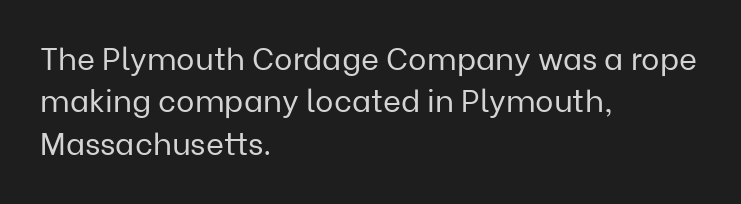
Q: Is the text bold? A: No.
Q: Is the text italic (slanted)? A: No, it is upright.
Q: Is the typeface a serif or a sans-serif typeface? A: Sans-serif.
Q: Is the text underlined? A: No.
Q: How is the paragraph aligned? A: Left-aligned.
Q: Is the spacing between letters normal or unusually wide? A: Normal.
Q: Is the spacing between lines tight, normal or loose? A: Normal.
Q: Width (condensed, normal, or wide)? A: Normal.
Q: Stroke contrast? A: Low.
Q: x-height? A: Medium.
Q: Monospaced? A: No.
